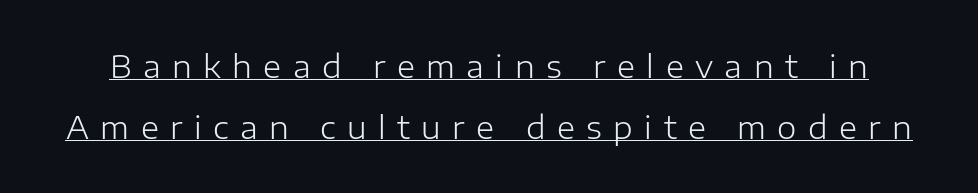
The image shows 31 px light sans-serif type, upright; set loose line spacing (1.97x), unusually wide letter spacing (+0.37 em), underlined; low stroke contrast and a medium x-height.
